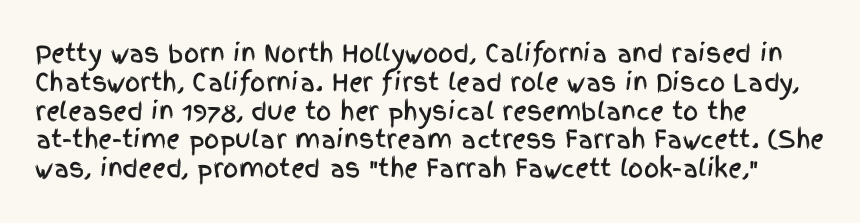
Unmarked baselines from the first word to the last. You could call the tracking neutral — neither tight nor loose. The letters stand straight up with perfectly vertical stems.
